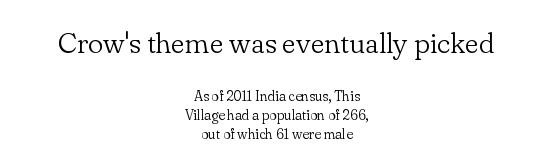
Successive baselines arrive at the customary interval. Style check: upright. Old-style or modern, the face here clearly has serifs. Proportional: the letters do not fall into vertical columns. The rendering keeps characters at their native spacing.
